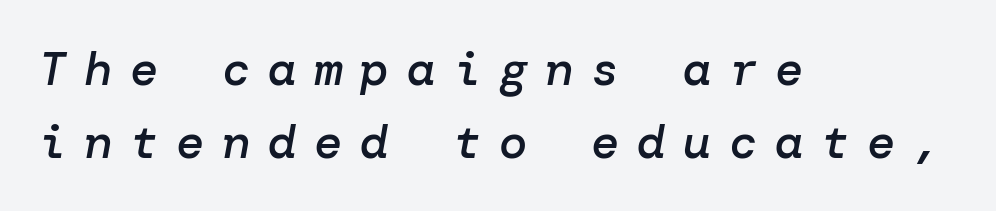
{"italic": "yes", "lean": "right", "slant_degrees": 10, "bold": "semi", "weight": "semibold", "width": "normal", "stroke_contrast": "low", "x_height": "medium", "underline": "no", "align": "left", "line_spacing": "normal", "line_spacing_ratio": 1.55, "letter_spacing": "wide", "letter_spacing_em": 0.38, "glyph_px": 47}
